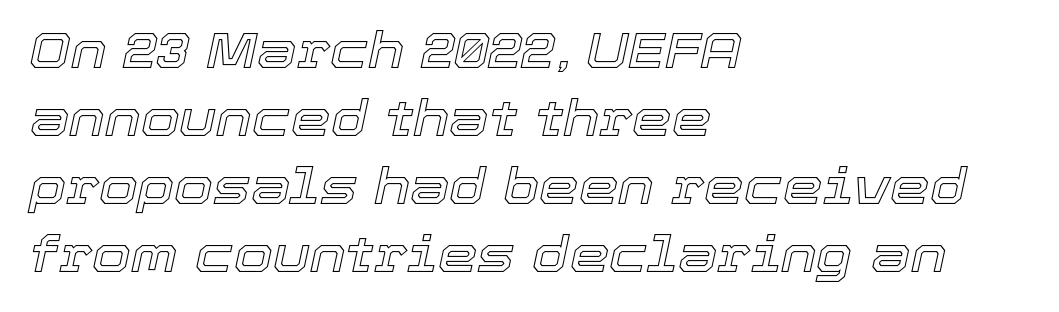
These lines are rendered in a variable-pitch font. The space beneath each line is pristine and unruled. All the whitespace from short lines collects on the right. This sample uses plain, unmodified letter spacing.
